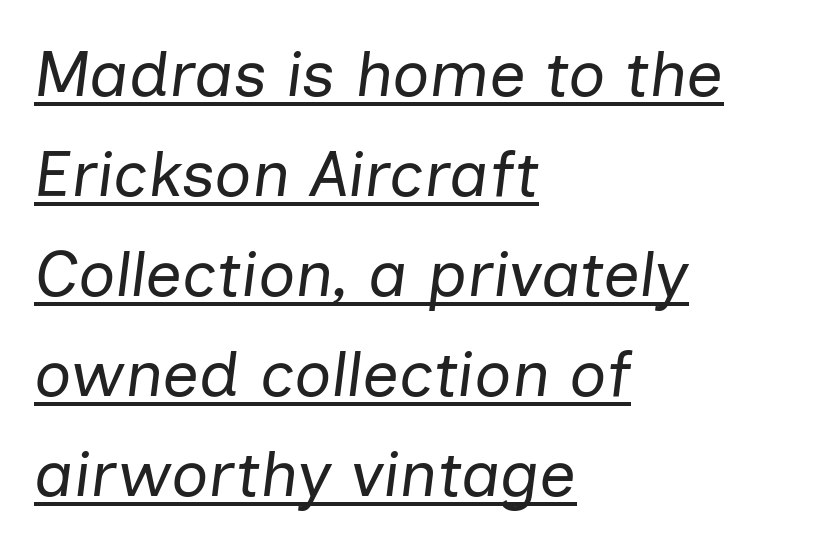
Caption: lettering with a line underneath. This is oblique type, the kind used for emphasis or titles. Stems and bowls with no extra thickness — not bold. The letters advance in unequal steps, a hallmark of proportional type. This sample is left-justified, so line endings fall wherever the words run out.
